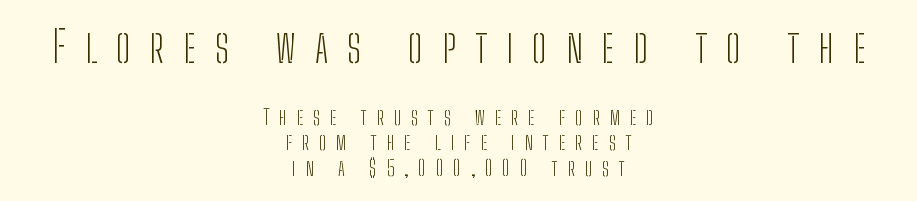
The image shows 43 px light, condensed sans-serif type, upright; set centered, tight line spacing (1.14x), unusually wide letter spacing (+0.45 em), not underlined; the first (top) block is 1.95x larger; low stroke contrast and a medium x-height.
